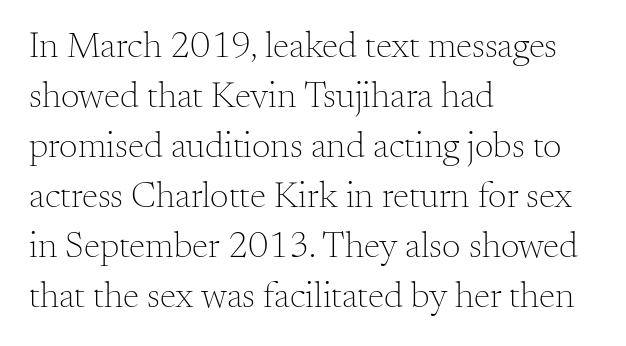
Q: Is the text bold? A: No.
Q: Is the text italic (slanted)? A: No, it is upright.
Q: Is the typeface a serif or a sans-serif typeface? A: Serif.
Q: Is the text underlined? A: No.
Q: How is the paragraph aligned? A: Left-aligned.
Q: Is the spacing between letters normal or unusually wide? A: Normal.
Q: Is the spacing between lines tight, normal or loose? A: Normal.
Q: Width (condensed, normal, or wide)? A: Normal.
Q: Stroke contrast? A: Medium.
Q: x-height? A: Small.
Q: Monospaced? A: No.
